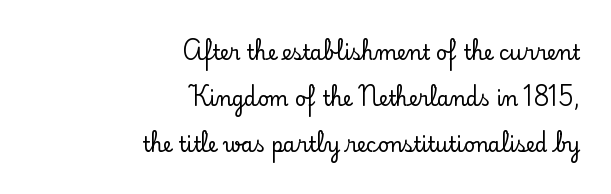
{"italic": "no", "underline": "no", "align": "right", "line_spacing": "loose", "line_spacing_ratio": 2.29, "letter_spacing": "normal", "letter_spacing_em": 0.0, "glyph_px": 20}
